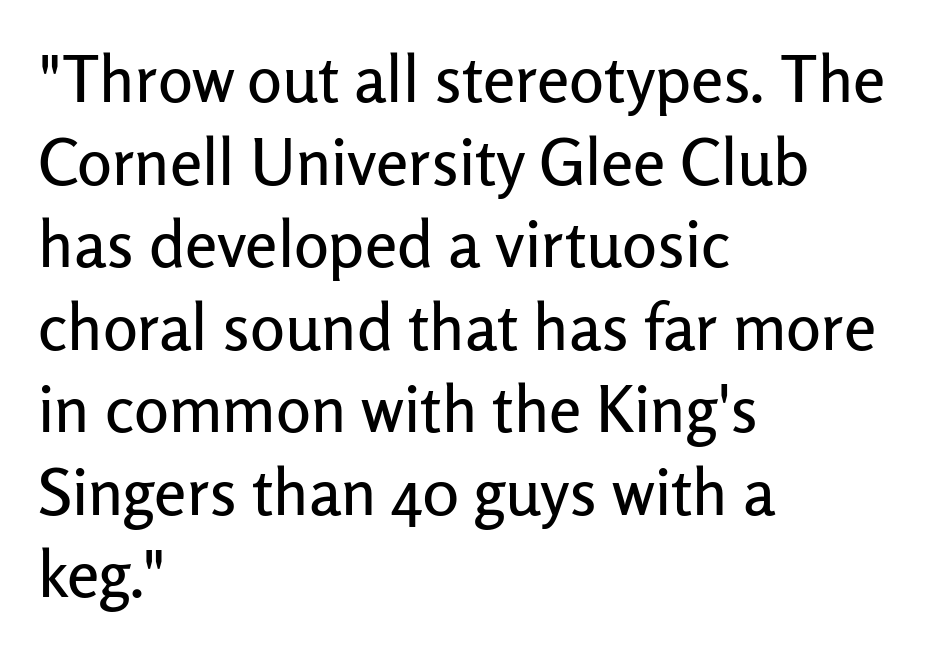
A typesetter would call this zero additional tracking. No italicization has been applied; the sample stays upright. The glyphs in this specimen are sans serif. The lines are quadded left.
